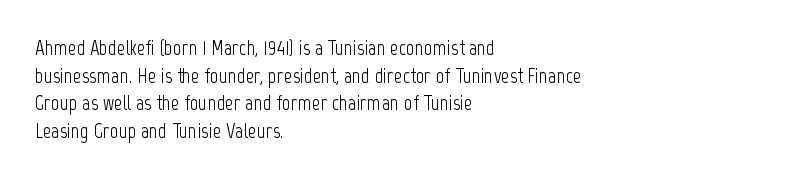
Teacher's note: observe the even left margin — that is flush-left alignment. The line texture is even and compact thanks to regular tracking. The lettering stays uniformly vertical, giving the passage a roman look. The baseline area is clear.
